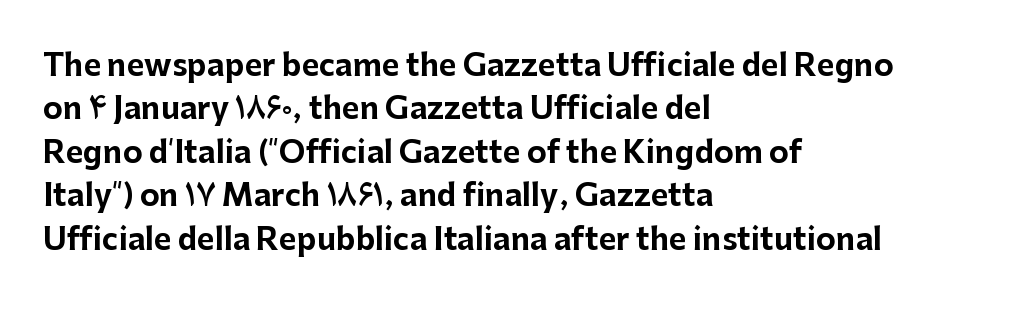
{"serif": "no", "italic": "no", "bold": "yes", "weight": "bold", "width": "normal", "stroke_contrast": "low", "x_height": "medium", "monospaced": "no", "underline": "no", "align": "left", "line_spacing": "normal", "line_spacing_ratio": 1.45, "letter_spacing": "normal", "letter_spacing_em": 0.0, "glyph_px": 30}
